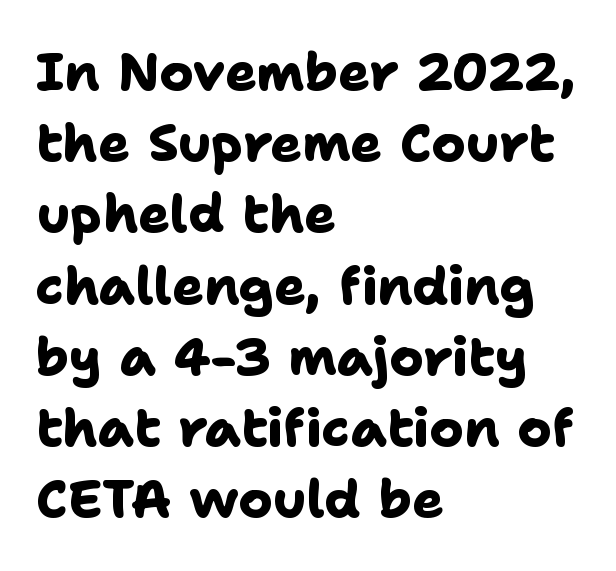
The image shows 52 px heavy sans-serif type; set left-aligned, normal line spacing (1.37x), normal letter spacing, not underlined; low stroke contrast and a medium x-height.
